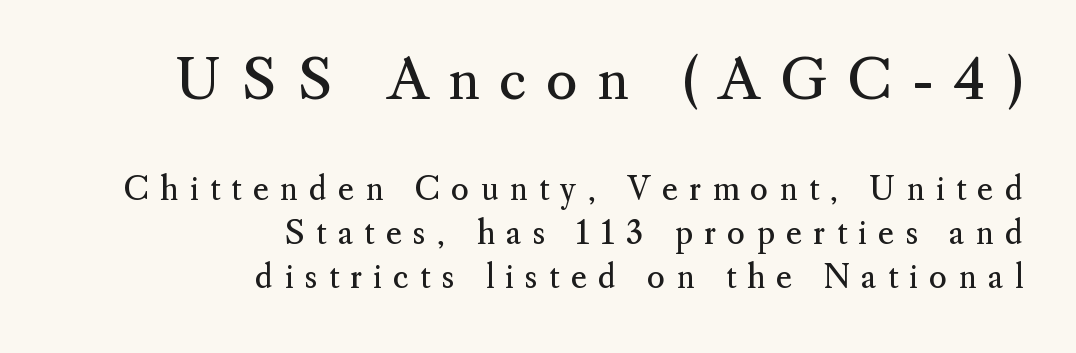
A typesetter would label this face a serif. Visually, the top section dominates because its glyphs are scaled up. Summary of vertical rhythm: regular, with standard interline spacing. This sample has the flowing, uneven cadence of proportional lettering. Leftover space on each line is placed entirely before the opening word.
